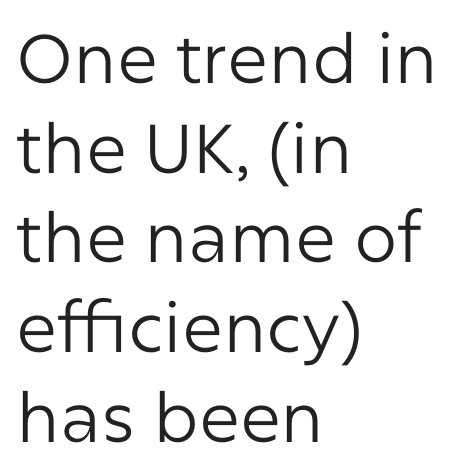
The image shows 69 px regular-weight sans-serif type, upright; set left-aligned, normal line spacing (1.3x), normal letter spacing, not underlined; low stroke contrast and a medium x-height.
